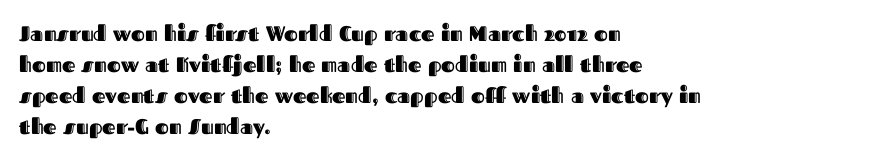
The image shows 21 px text type, upright; set left-aligned, normal line spacing (1.47x), normal letter spacing, not underlined.
